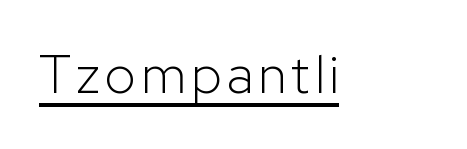
You can tell from the bare stems that sans-serif type was used. Looks like regular typesetting: each glyph gets only the width it needs. Is there an underline? Yes — a line sits under the letters. Unlike italic type, these characters show no tilt at all. The font sits on the lighter half of the weight spectrum, regular included.
